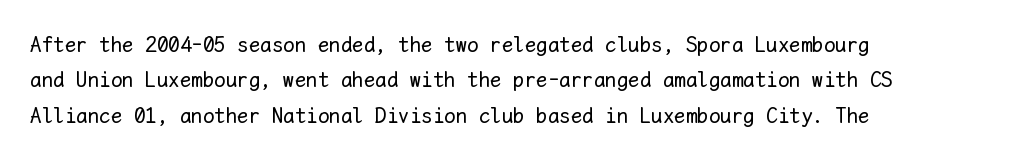
The face looks like a standard text weight, possibly lighter. Vertical strokes here are truly vertical. These lines keep a tight, regular rhythm from letter to letter. Leading matches the norm, producing a regular column. Left-aligned paragraph, ragged on the right. The space directly below the letters is spotless.
